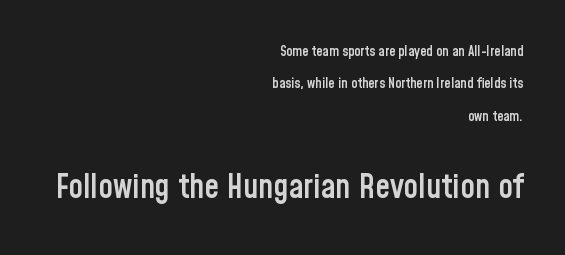
The image shows 33 px semibold, condensed sans-serif type, upright; set right-aligned, loose line spacing (2.31x), normal letter spacing, not underlined; the second (bottom) block is 2.36x larger; low stroke contrast and a medium x-height.
